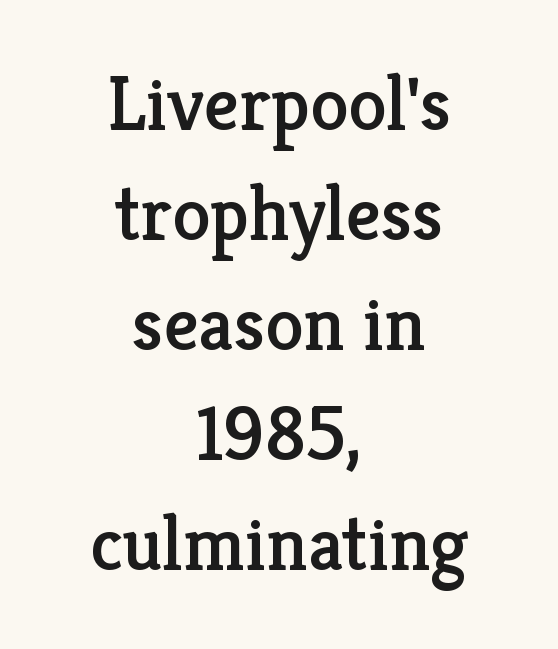
The image shows 77 px serif type, upright; set centered, normal line spacing (1.43x), normal letter spacing, not underlined; low stroke contrast and a medium x-height.
